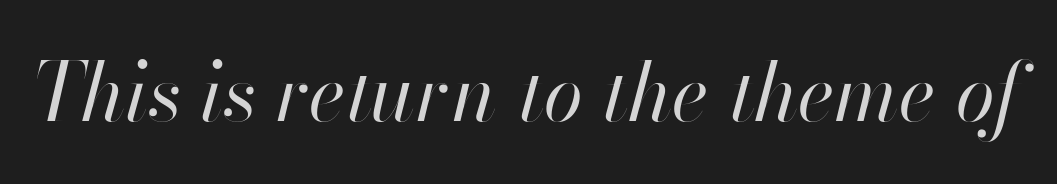
The image shows 80 px regular-weight type, italic (leaning right); set normal letter spacing, not underlined; high stroke contrast and a small x-height.
